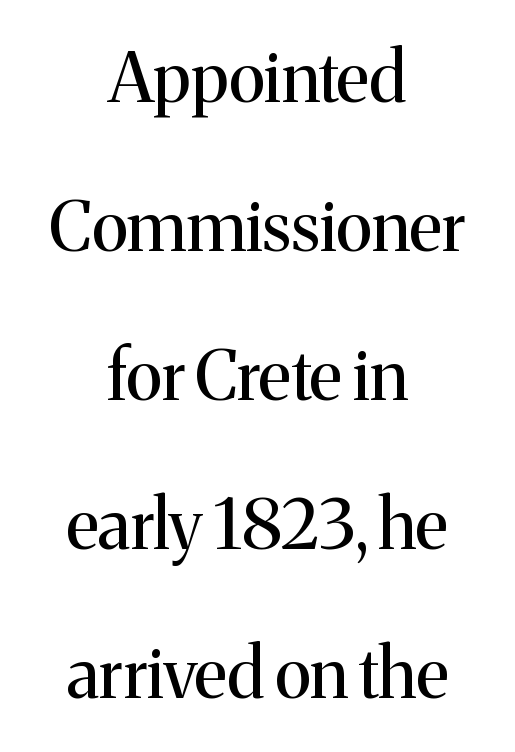
The image shows 69 px regular-weight serif type, upright; set centered, loose line spacing (2.16x), normal letter spacing, not underlined; medium stroke contrast and a medium x-height.
